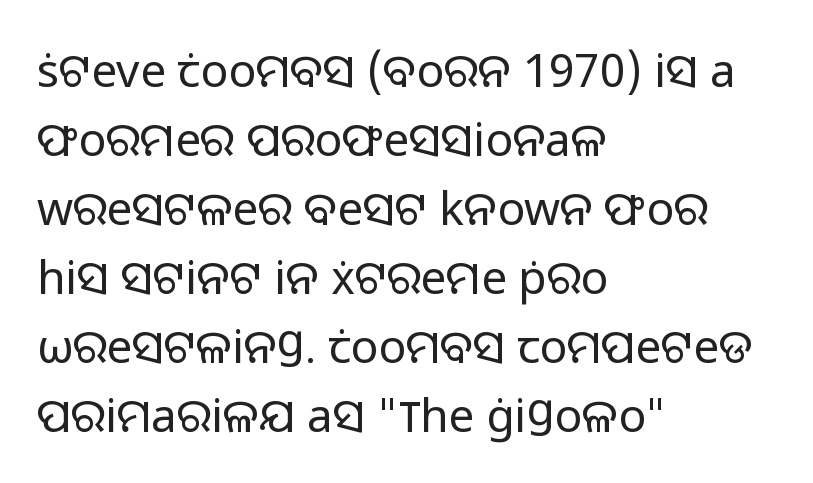
The image shows 46 px regular-weight sans-serif type, upright; set left-aligned, normal line spacing (1.5x), normal letter spacing, not underlined; low stroke contrast and a medium x-height.
